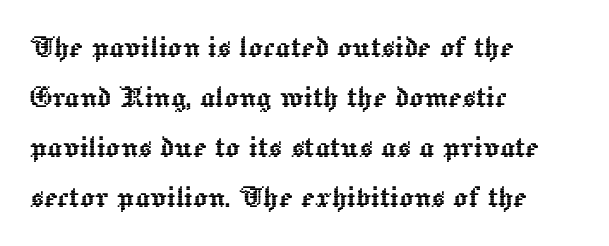
{"italic": "no", "width": "normal", "x_height": "medium", "monospaced": "no", "underline": "no", "align": "left", "line_spacing": "normal", "line_spacing_ratio": 1.39, "letter_spacing": "normal", "letter_spacing_em": 0.0, "glyph_px": 36}
